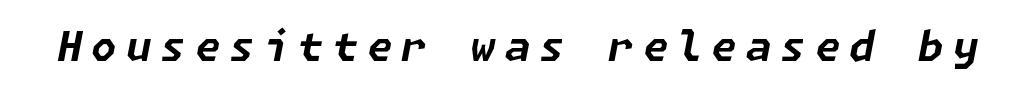
{"italic": "yes", "lean": "right", "slant_degrees": 11, "bold": "yes", "weight": "bold", "width": "normal", "stroke_contrast": "low", "x_height": "medium", "underline": "no", "letter_spacing": "wide", "letter_spacing_em": 0.22, "glyph_px": 41}
